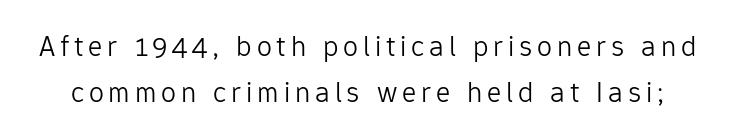
This rendering employs a face without finishing strokes, i.e., a sans-serif. Varying glyph widths throughout — classic text-font behaviour. This block has exactly the height ordinary leading produces. Do the letters lean? They stand straight. Lines of text with bare space underneath.
